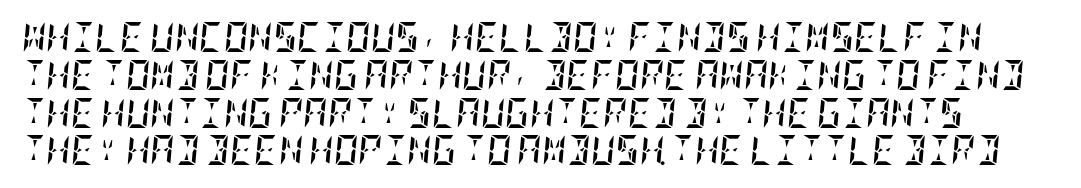
{"italic": "yes", "lean": "right", "slant_degrees": 5, "bold": "yes", "weight": "semibold", "width": "condensed", "stroke_contrast": "low", "x_height": "large", "underline": "no", "line_spacing": "normal", "line_spacing_ratio": 1.26, "letter_spacing": "normal", "letter_spacing_em": 0.0, "glyph_px": 30}
